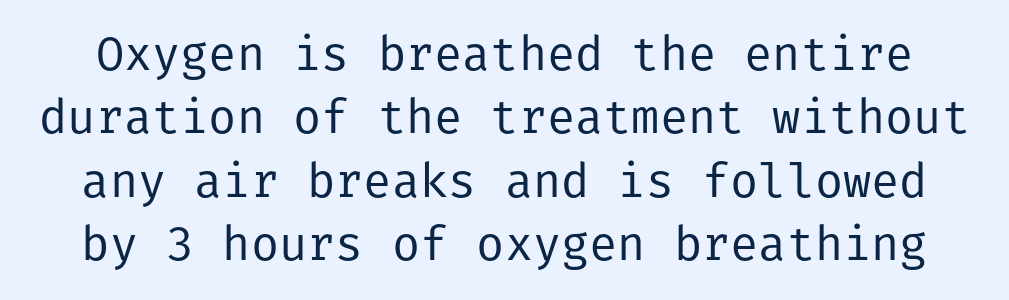
The axis of the letterforms is exactly vertical. Quick note: interline space is typical. The space directly below the letters is spotless. Tracking here is standard; glyphs follow each other at the usual distance. Does the type have serifs? No, each stem ends abruptly.
